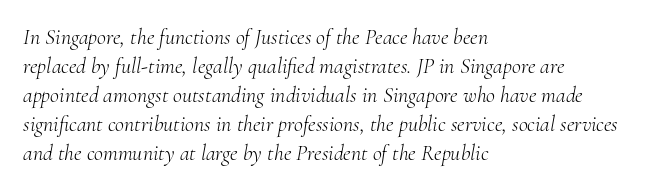
{"italic": "yes", "lean": "right", "slant_degrees": 10, "bold": "no", "underline": "no", "align": "left", "line_spacing": "normal", "line_spacing_ratio": 1.32, "letter_spacing": "normal", "letter_spacing_em": 0.0, "glyph_px": 22}
